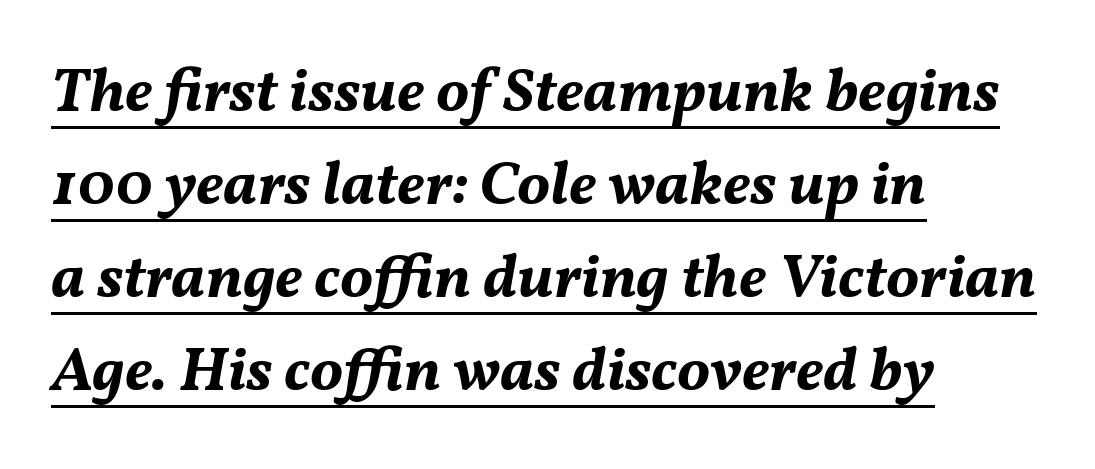
A typographer would call this underscored text. Line starts are locked; line ends wander. Each letter keeps its own natural width here, so spacing adapts to shape. The designer left line spacing at the default. Characters are canted at an angle relative to the baseline's perpendicular. Standard letterfit; no display-style spreading of the glyphs.
